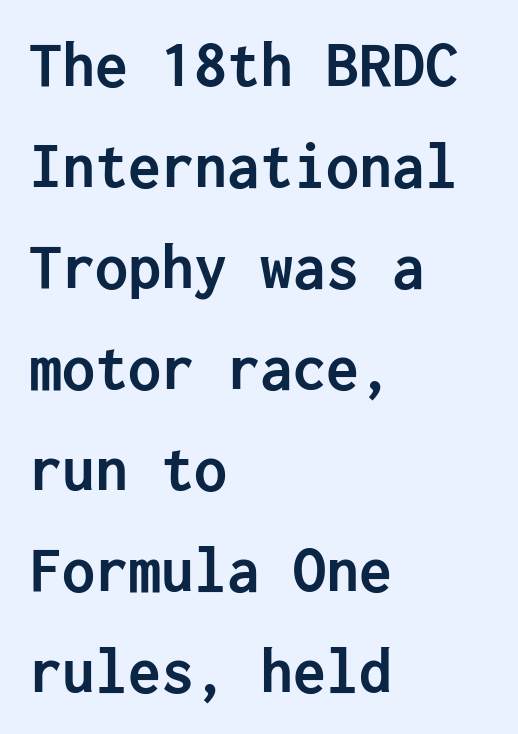
The image shows 66 px semibold sans-serif type, upright; set left-aligned, normal line spacing (1.53x), normal letter spacing, not underlined; low stroke contrast and a medium x-height.
